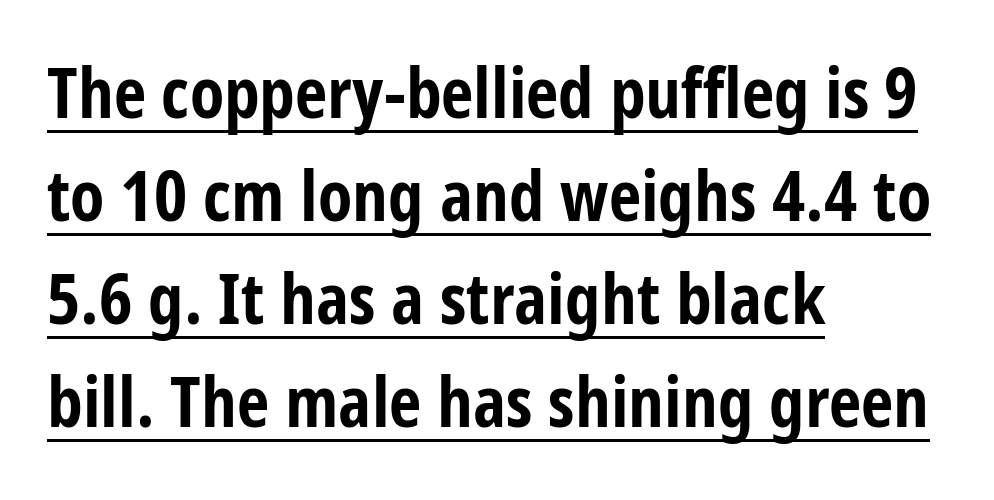
Tracking here is standard; glyphs follow each other at the usual distance. In terms of leading, this rendering sits right in the middle. If you drew a line through each stem, it would be perfectly vertical. Weight: bold. Are there feet on the stems? There aren't — it's a sans.
